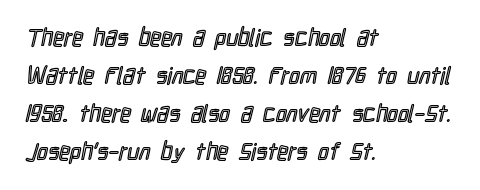
{"underline": "no", "align": "left", "line_spacing": "normal", "line_spacing_ratio": 1.59, "letter_spacing": "normal", "letter_spacing_em": 0.0, "glyph_px": 24}
